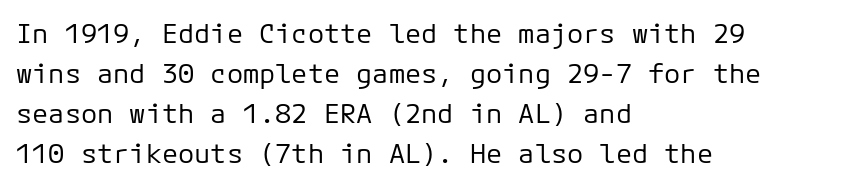
Italic: no, the glyphs are upright roman. Observe the ordinary spacing: letters are neighbours, not strangers. Line spacing here is normal. The zone under the glyphs is completely vacant. These lines stack with their left ends in a neat column.
